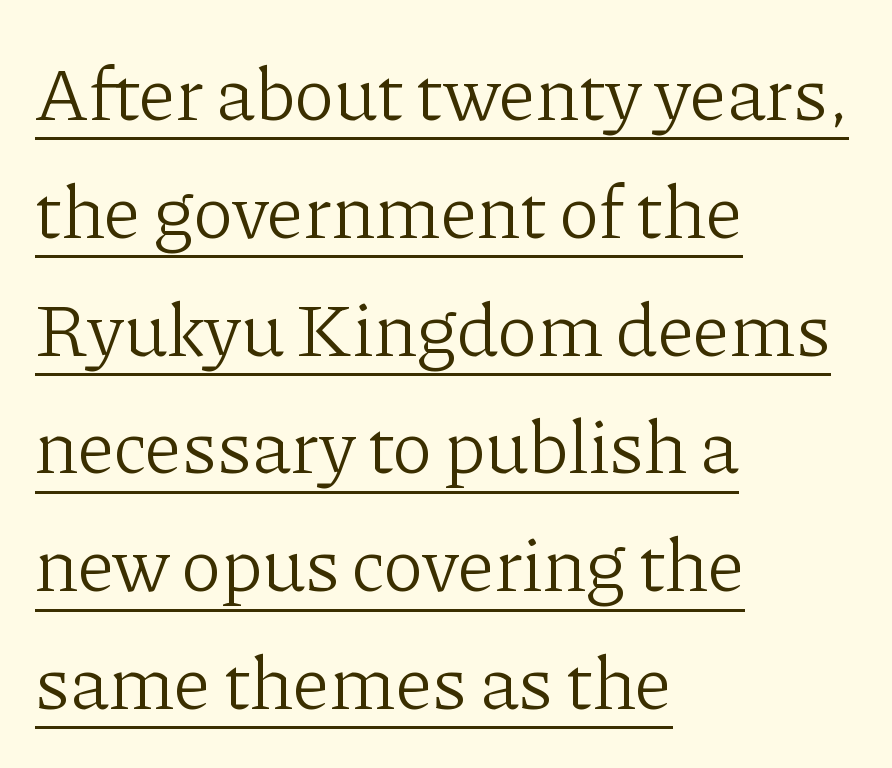
The image shows 76 px light serif type, upright; set left-aligned, normal line spacing (1.55x), normal letter spacing, underlined; low stroke contrast and a medium x-height.
